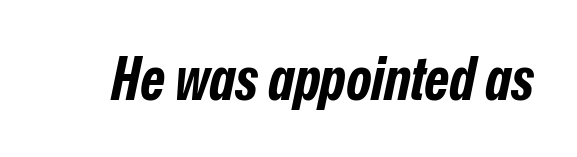
The image shows 60 px bold, condensed type, italic (leaning right); set normal letter spacing, not underlined; low stroke contrast and a medium x-height.
